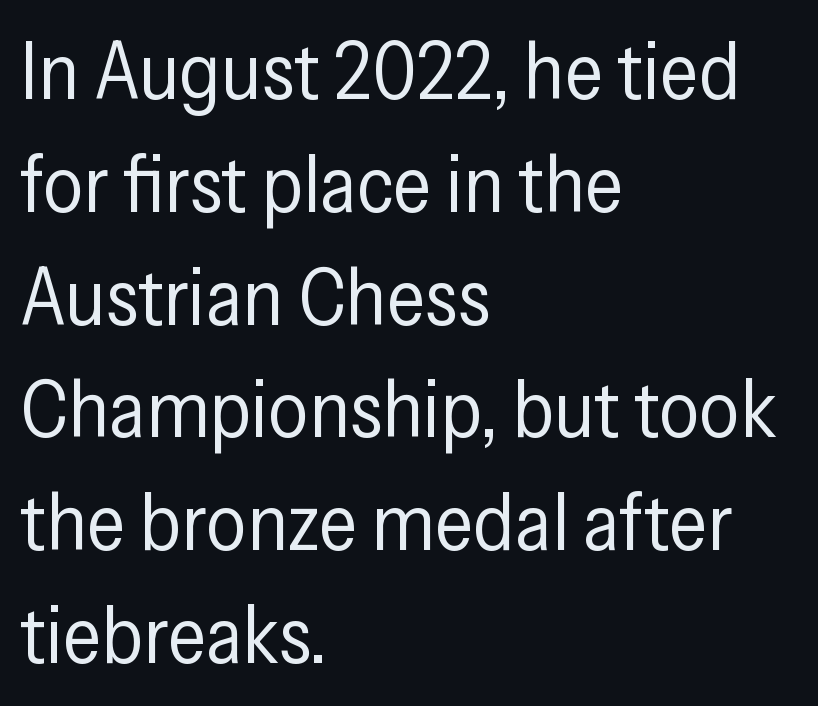
The image shows 80 px regular-weight, condensed sans-serif type, upright; set left-aligned, normal line spacing (1.41x), normal letter spacing, not underlined; low stroke contrast and a medium x-height.
